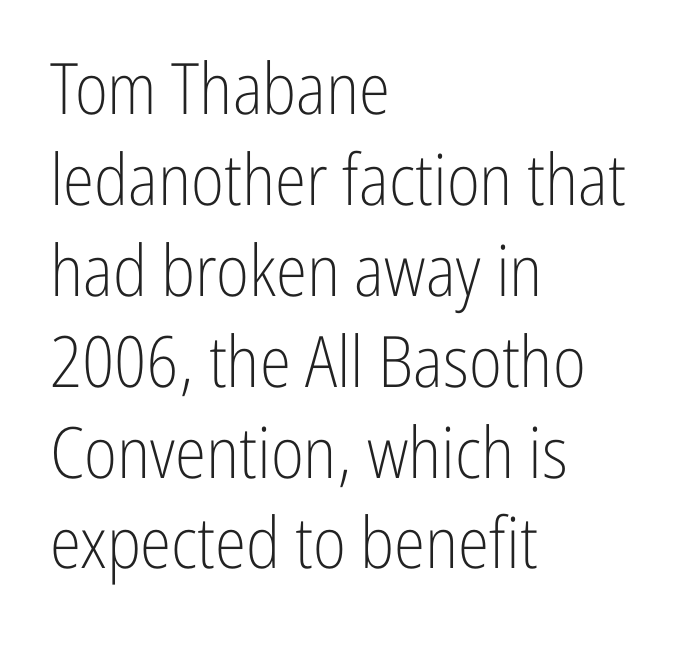
The compositor pushed each line to the left boundary. The glyphs are unaccompanied by any horizontal stroke below them. Stems and bowls with no extra thickness — not bold. Compared with typical body copy, the letter spacing here is the same. Students, observe: this is what conventionally led text looks like.
